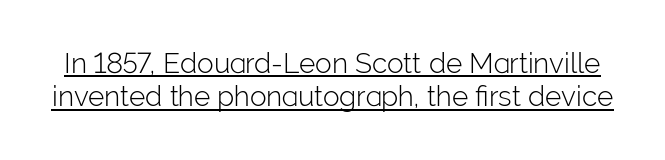
Q: Is the text bold? A: No.
Q: Is the text italic (slanted)? A: No, it is upright.
Q: Is the typeface a serif or a sans-serif typeface? A: Sans-serif.
Q: Is the text underlined? A: Yes.
Q: Is the spacing between letters normal or unusually wide? A: Normal.
Q: Width (condensed, normal, or wide)? A: Normal.
Q: Stroke contrast? A: Low.
Q: x-height? A: Medium.
Q: Monospaced? A: No.
